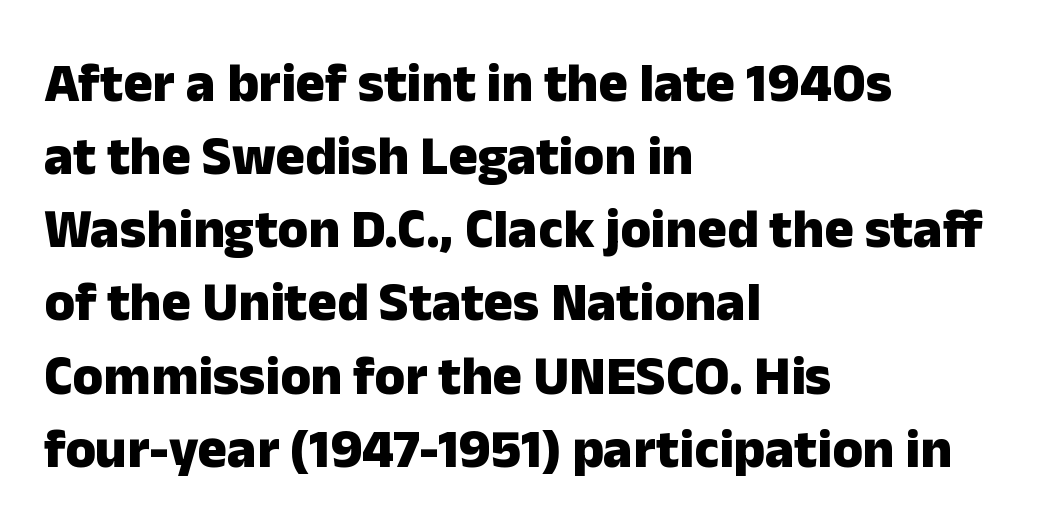
{"serif": "no", "italic": "no", "bold": "yes", "weight": "heavy", "width": "normal", "stroke_contrast": "low", "x_height": "medium", "monospaced": "no", "underline": "no", "align": "left", "line_spacing": "normal", "line_spacing_ratio": 1.33, "letter_spacing": "normal", "letter_spacing_em": 0.0, "glyph_px": 55}
